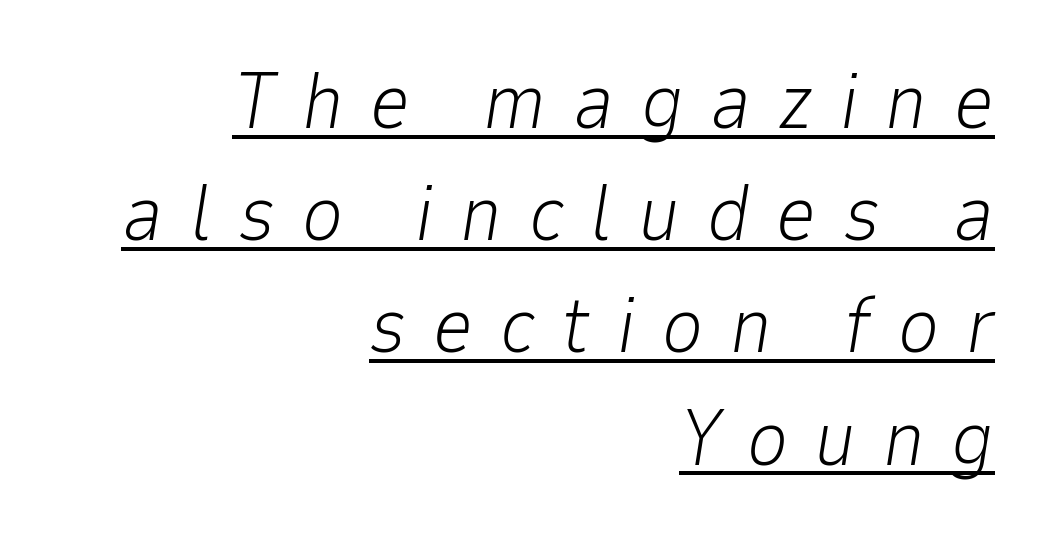
What decoration does the sample have? An underline. Normally led — the rows are evenly, conventionally spaced. You can tell it's italic because the verticals aren't actually vertical. Tracking here is generous; glyphs stand well apart from one another. A typesetter would call this proportional, since set widths differ per character. One-word summary of the alignment: right.
